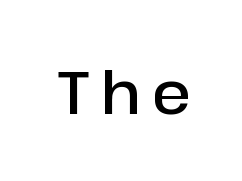
The image shows 59 px semibold sans-serif type, upright; set not underlined; low stroke contrast and a medium x-height.
